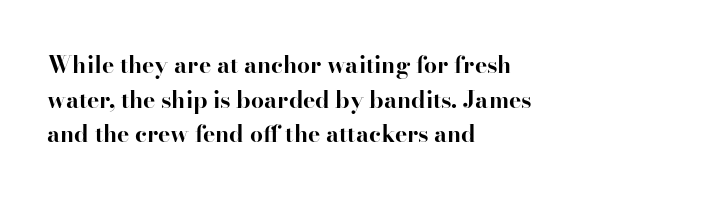
The image shows 23 px bold type, upright; set left-aligned, normal line spacing (1.51x), normal letter spacing, not underlined.
